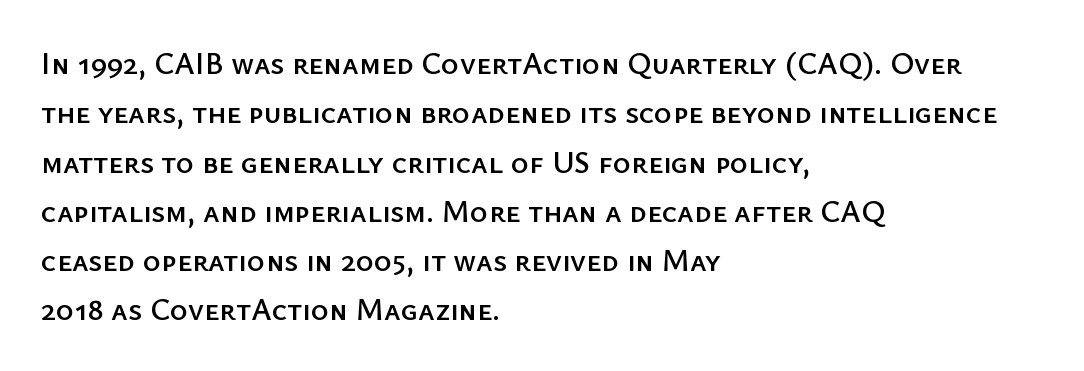
Q: Is the text italic (slanted)? A: No, it is upright.
Q: Is the typeface a serif or a sans-serif typeface? A: Sans-serif.
Q: Is the text underlined? A: No.
Q: How is the paragraph aligned? A: Left-aligned.
Q: Is the spacing between letters normal or unusually wide? A: Normal.
Q: Is the spacing between lines tight, normal or loose? A: Normal.
Q: Width (condensed, normal, or wide)? A: Normal.
Q: Stroke contrast? A: Low.
Q: x-height? A: Medium.
Q: Monospaced? A: No.
